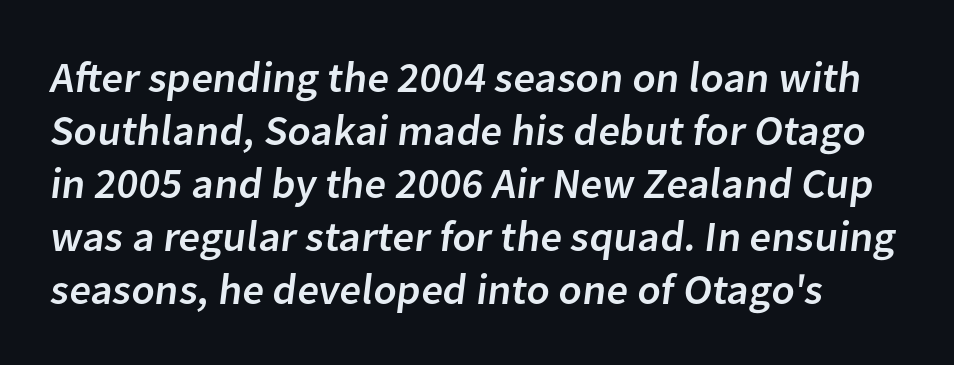
Q: Is the typeface a serif or a sans-serif typeface? A: Sans-serif.
Q: Is the text underlined? A: No.
Q: Is the spacing between letters normal or unusually wide? A: Normal.
Q: Width (condensed, normal, or wide)? A: Normal.
Q: Stroke contrast? A: Low.
Q: x-height? A: Medium.
Q: Monospaced? A: No.
